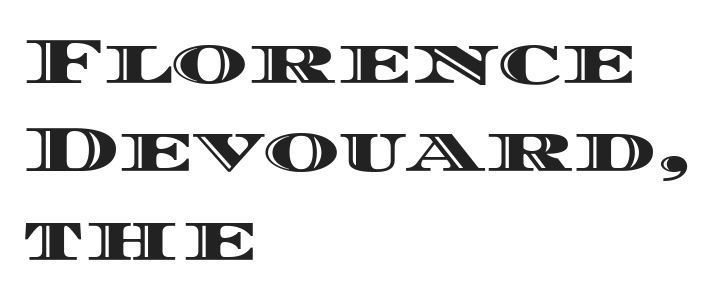
Quick note: underline off. The face used here is rendered with its standard letterfit. Do the letters lean? They stand straight. You could not count columns in this text — the font is proportionally spaced. The passage shown stacks its lines at a standard gap.
